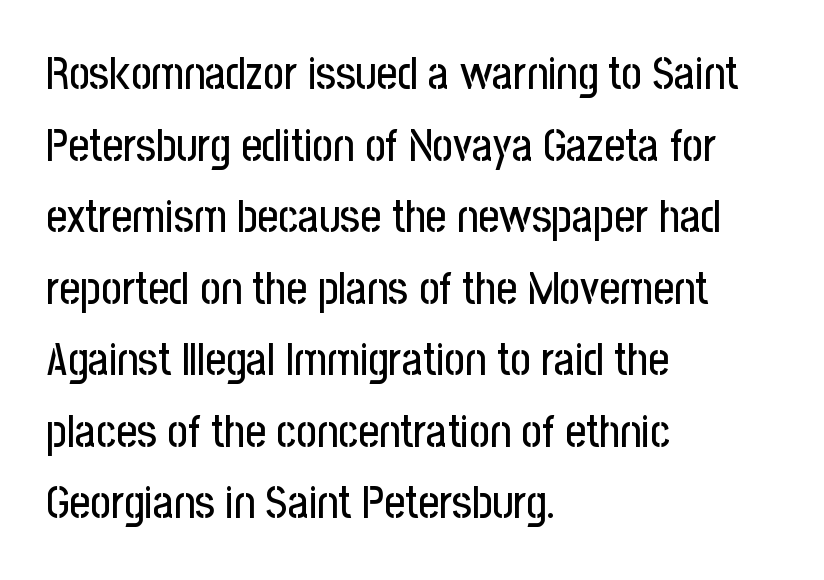
{"serif": "no", "italic": "no", "width": "condensed", "stroke_contrast": "low", "x_height": "medium", "monospaced": "no", "underline": "no", "align": "left", "line_spacing": "normal", "line_spacing_ratio": 1.59, "letter_spacing": "normal", "letter_spacing_em": 0.0, "glyph_px": 45}
